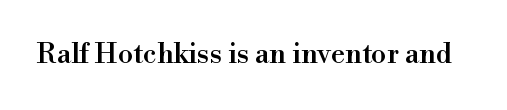
Looks like regular typesetting: each glyph gets only the width it needs. Small tapered or slab feet sit at the stroke ends, so this counts as serif. A clean baseline with only descenders dipping below it. Do the letters lean? They stand straight. Honestly, the letter spacing is just normal — you wouldn't notice it.
